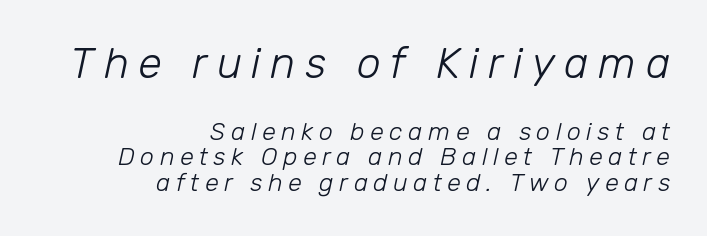
The image shows 43 px light type, italic (leaning right); set right-aligned, tight line spacing (1.03x), unusually wide letter spacing (+0.22 em), not underlined; the first (top) block is 1.72x larger; low stroke contrast and a medium x-height.
